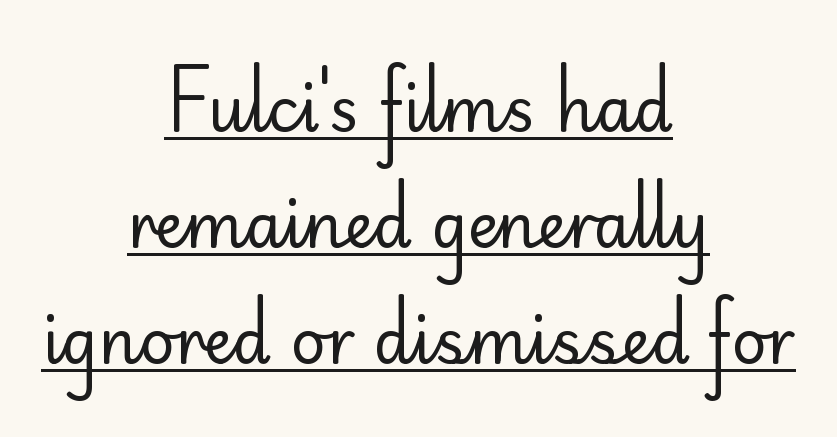
The image shows 61 px regular-weight sans-serif type, upright; set centered, loose line spacing (1.9x), normal letter spacing, underlined; low stroke contrast and a small x-height.
